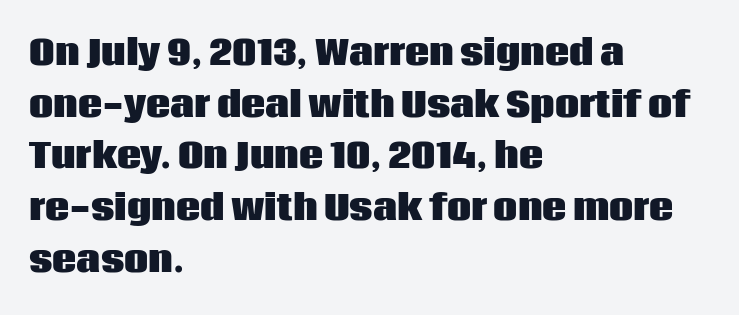
The image shows 34 px heavy sans-serif type, upright; set left-aligned, normal line spacing (1.52x), normal letter spacing, not underlined; low stroke contrast and a large x-height.
